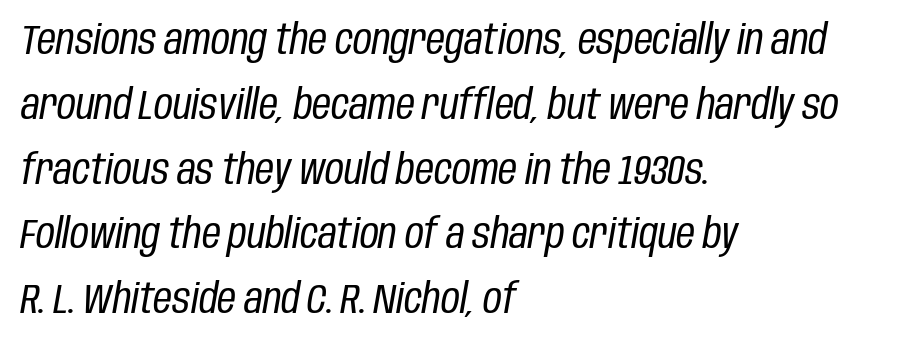
Proportional: the letters do not fall into vertical columns. There is no visible air inserted between adjacent glyphs. The rendering uses a moderate line-height, typical for paragraphs. Characters are canted at an angle relative to the baseline's perpendicular.
